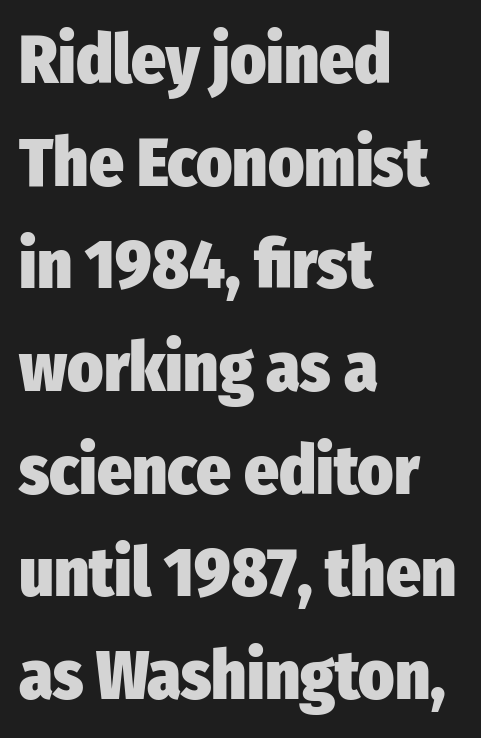
{"serif": "no", "italic": "no", "bold": "yes", "weight": "heavy", "width": "condensed", "stroke_contrast": "low", "x_height": "medium", "monospaced": "no", "underline": "no", "align": "left", "line_spacing": "normal", "line_spacing_ratio": 1.51, "letter_spacing": "normal", "letter_spacing_em": 0.0, "glyph_px": 68}
